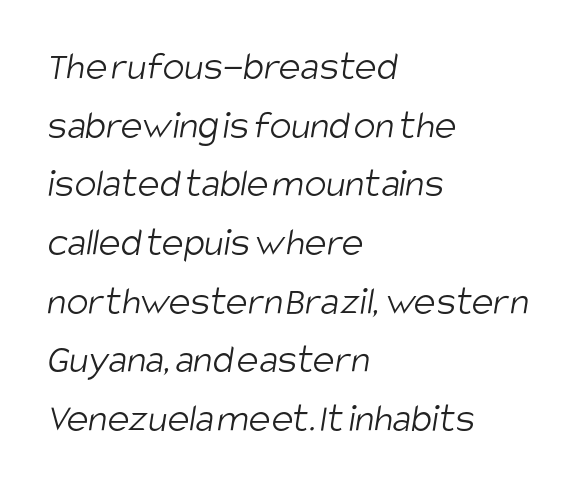
{"serif": "no", "bold": "no", "weight": "light", "width": "condensed", "stroke_contrast": "low", "x_height": "large", "monospaced": "no", "underline": "no", "align": "left", "line_spacing": "normal", "line_spacing_ratio": 1.43, "letter_spacing": "normal", "letter_spacing_em": 0.0, "glyph_px": 41}
